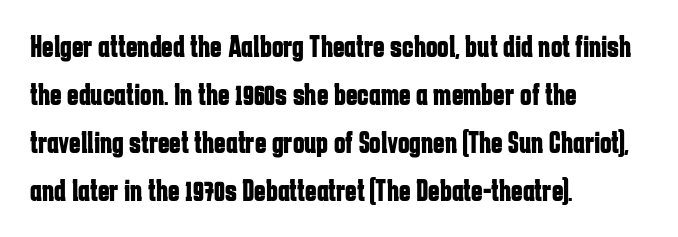
{"serif": "no", "italic": "no", "bold": "yes", "weight": "bold", "width": "condensed", "stroke_contrast": "low", "x_height": "medium", "monospaced": "no", "underline": "no", "align": "left", "line_spacing": "normal", "line_spacing_ratio": 1.55, "letter_spacing": "normal", "letter_spacing_em": 0.0, "glyph_px": 31}
